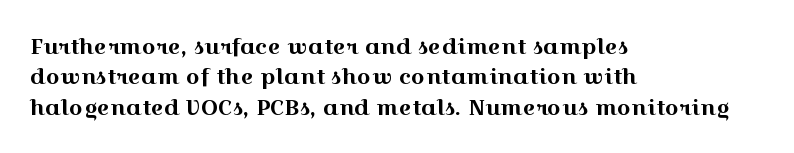
Q: Is the text italic (slanted)? A: No, it is upright.
Q: Is the text underlined? A: No.
Q: How is the paragraph aligned? A: Left-aligned.
Q: Is the spacing between letters normal or unusually wide? A: Normal.
Q: Is the spacing between lines tight, normal or loose? A: Normal.
